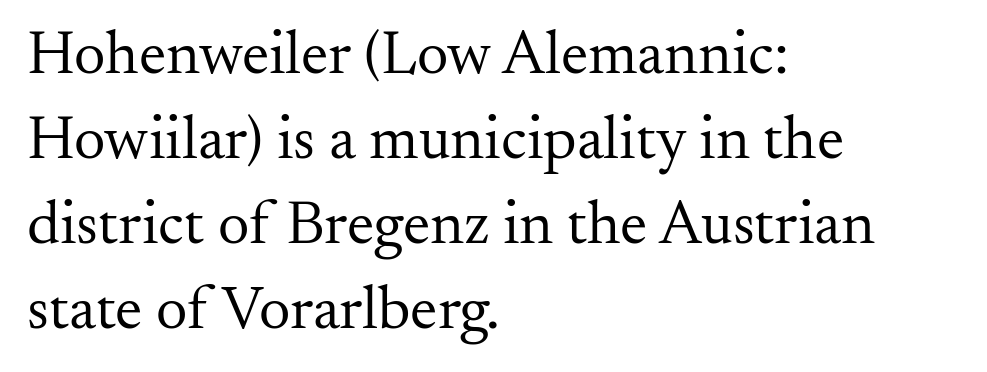
{"serif": "yes", "italic": "no", "bold": "no", "weight": "regular", "width": "normal", "stroke_contrast": "medium", "x_height": "small", "monospaced": "no", "underline": "no", "align": "left", "line_spacing": "normal", "line_spacing_ratio": 1.37, "letter_spacing": "normal", "letter_spacing_em": 0.0, "glyph_px": 62}
